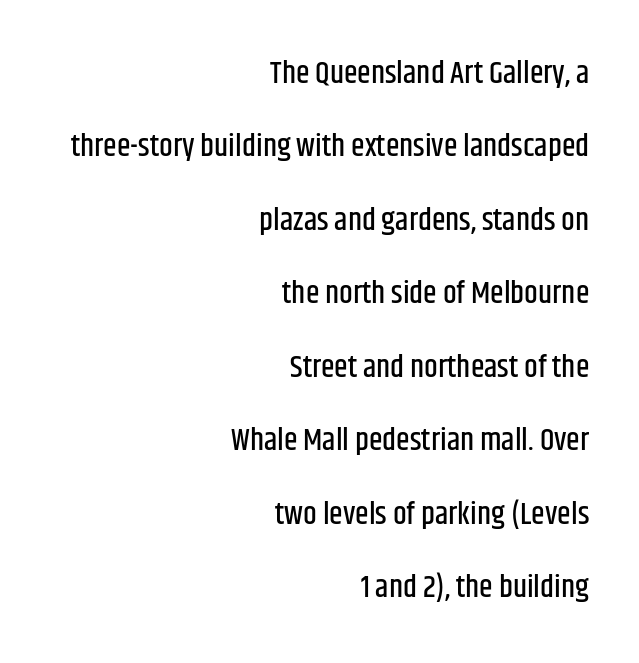
Q: Is the text italic (slanted)? A: No, it is upright.
Q: Is the typeface a serif or a sans-serif typeface? A: Sans-serif.
Q: Is the text underlined? A: No.
Q: How is the paragraph aligned? A: Right-aligned.
Q: Is the spacing between letters normal or unusually wide? A: Normal.
Q: Is the spacing between lines tight, normal or loose? A: Loose.
Q: Width (condensed, normal, or wide)? A: Condensed.
Q: Stroke contrast? A: Low.
Q: x-height? A: Large.
Q: Monospaced? A: No.
